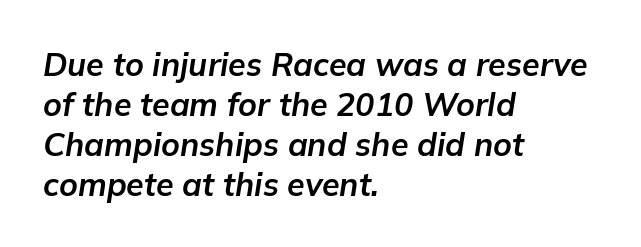
The image shows 32 px bold type, italic (leaning right); set left-aligned, normal line spacing (1.25x), normal letter spacing, not underlined; low stroke contrast and a medium x-height.
